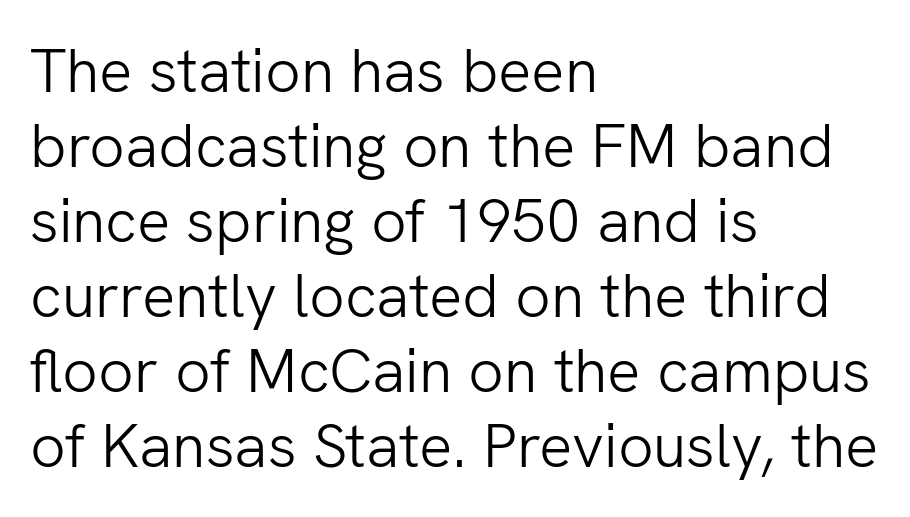
The image shows 62 px light sans-serif type, upright; set left-aligned, line spacing 1.21x, normal letter spacing, not underlined; low stroke contrast and a medium x-height.
